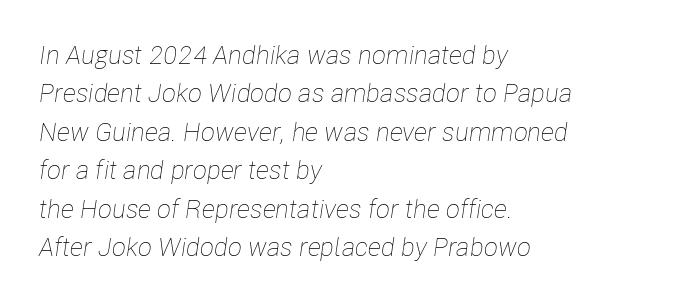
Q: Is the text bold? A: No.
Q: Is the text italic (slanted)? A: Yes, it leans right by about 8 degrees.
Q: Is the text underlined? A: No.
Q: How is the paragraph aligned? A: Left-aligned.
Q: Is the spacing between letters normal or unusually wide? A: Normal.
Q: Is the spacing between lines tight, normal or loose? A: Normal.
